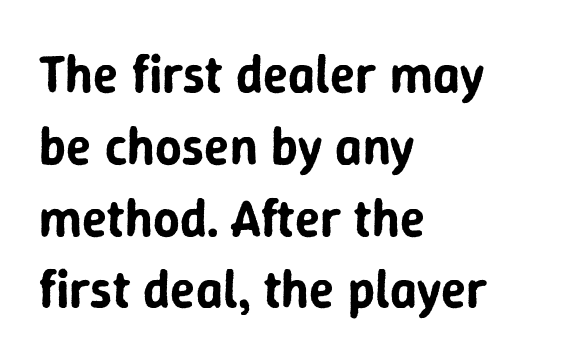
{"serif": "no", "italic": "no", "width": "normal", "stroke_contrast": "low", "x_height": "medium", "monospaced": "no", "underline": "no", "align": "left", "line_spacing": "normal", "line_spacing_ratio": 1.38, "letter_spacing": "normal", "letter_spacing_em": 0.0, "glyph_px": 52}
